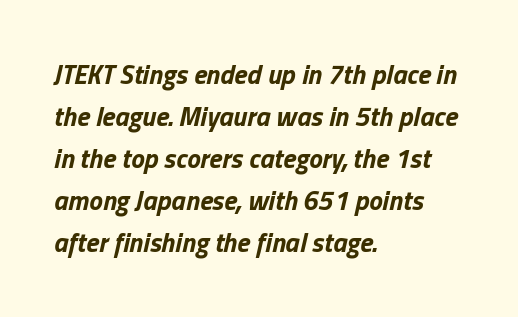
{"italic": "yes", "lean": "right", "slant_degrees": 13, "bold": "yes", "underline": "no", "align": "left", "line_spacing": "normal", "line_spacing_ratio": 1.56, "letter_spacing": "normal", "letter_spacing_em": 0.0, "glyph_px": 27}
